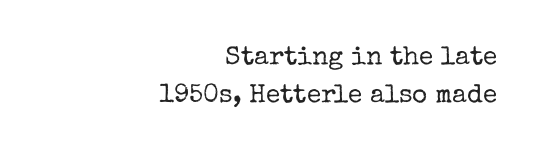
Is the letter spacing exaggerated? No — it looks like the ordinary default. The type sits square on the baseline with zero lean. The letters look calm and open, with moderate or lighter stems. Only glyphs here, with clear space below each row. The text block is weighted toward the right margin, trailing off unevenly leftward. The block of text has a typical density, with ordinary space between rows.
